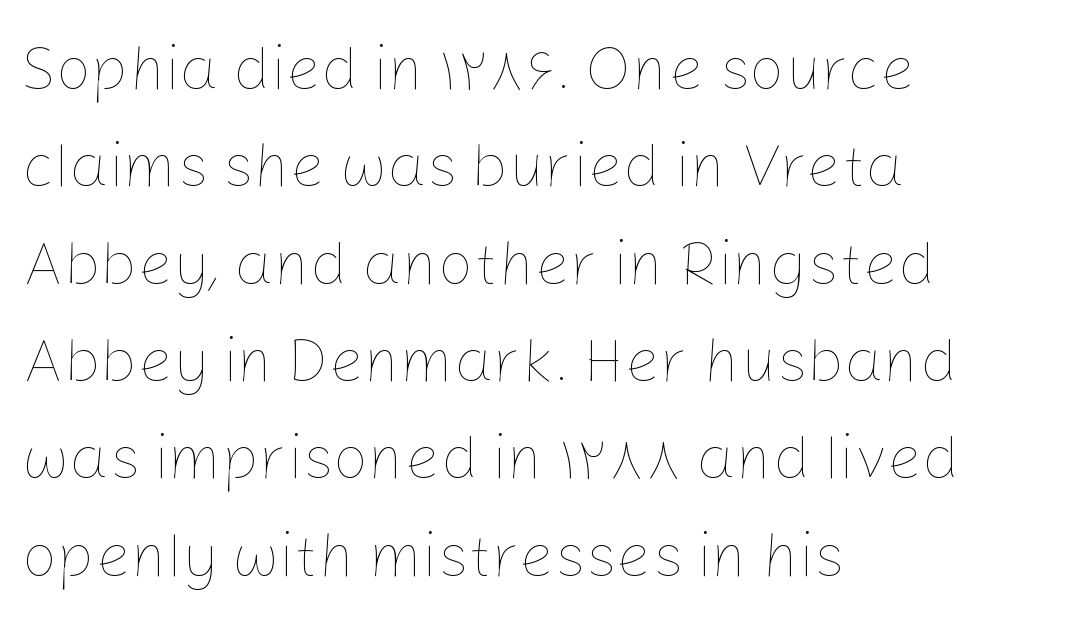
{"italic": "no", "bold": "no", "weight": "thin", "width": "normal", "stroke_contrast": "low", "x_height": "medium", "monospaced": "no", "underline": "no", "align": "left", "line_spacing": "normal", "line_spacing_ratio": 1.57, "letter_spacing": "normal", "letter_spacing_em": 0.0, "glyph_px": 62}
